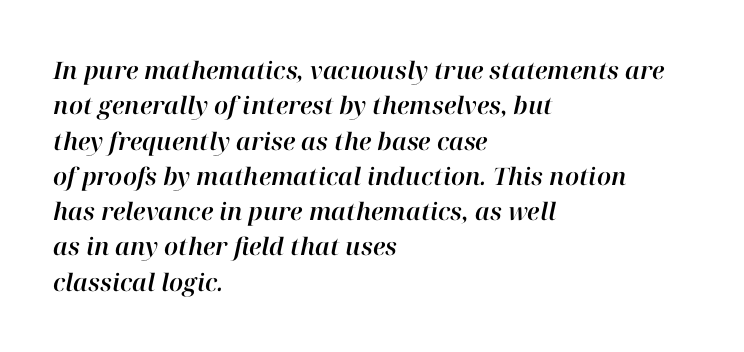
Q: Is the text italic (slanted)? A: Yes, it leans right by about 12 degrees.
Q: Is the text underlined? A: No.
Q: How is the paragraph aligned? A: Left-aligned.
Q: Is the spacing between letters normal or unusually wide? A: Normal.
Q: Is the spacing between lines tight, normal or loose? A: Normal.
